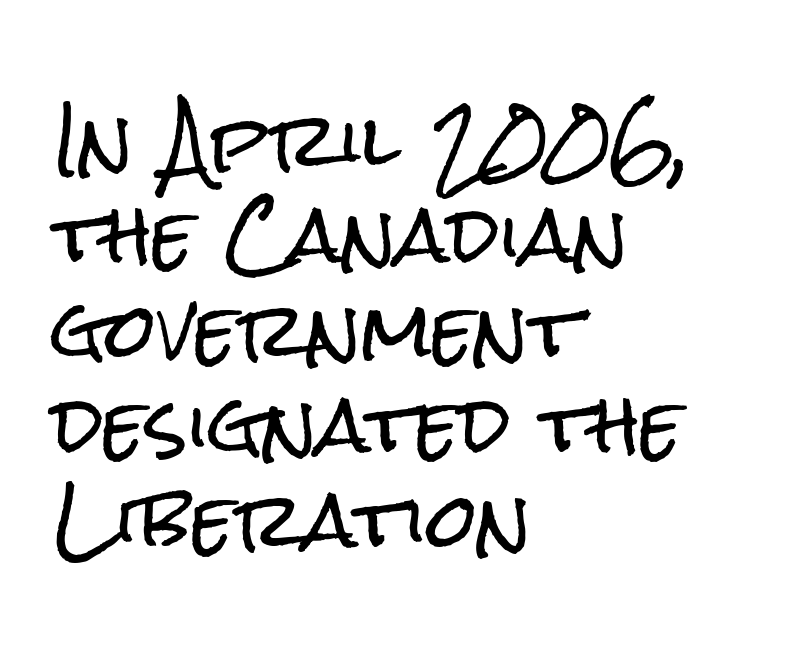
Is there any slant? The stems are plumb. Tracking here is standard; glyphs follow each other at the usual distance. Spacing verdict: proportional, widths tailored to each character. The leading is moderate, giving the passage an even texture.
